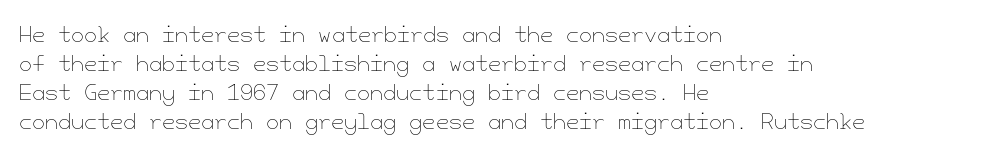
Letters rest on an invisible, unmarked baseline. Heaviness? Minimal to ordinary, like unemphasized prose. The rendering anchors every line to the left-hand side. The line-height multiplier appears to be the usual default.
